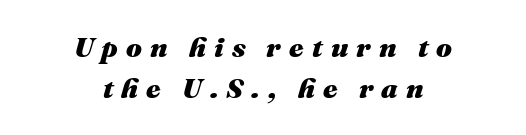
Q: Is the text bold? A: Yes.
Q: Is the text italic (slanted)? A: Yes, it leans right by about 16 degrees.
Q: Is the text underlined? A: No.
Q: How is the paragraph aligned? A: Centered.
Q: Is the spacing between letters normal or unusually wide? A: Unusually wide.
Q: Is the spacing between lines tight, normal or loose? A: Normal.
Q: Width (condensed, normal, or wide)? A: Normal.
Q: Stroke contrast? A: Medium.
Q: x-height? A: Medium.
Q: Monospaced? A: No.
